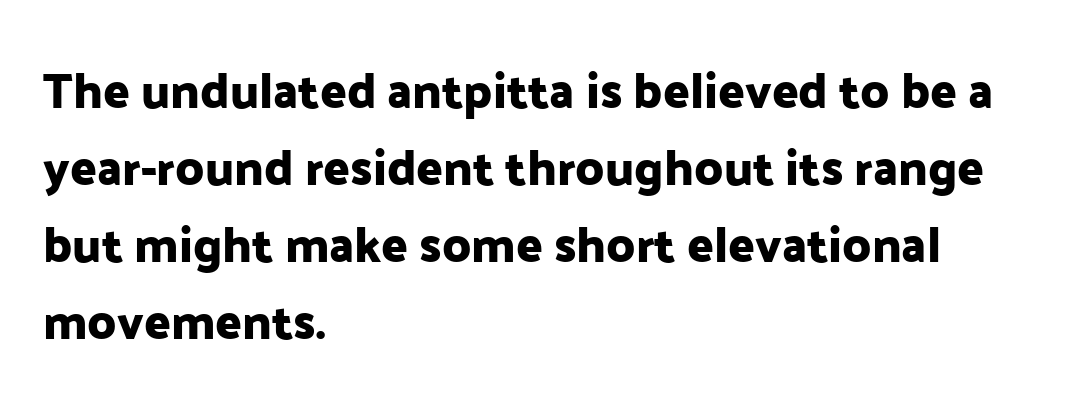
The designer left line spacing at the default. The space beneath each line is pristine and unruled. Tracking value appears to be zero — textbook default spacing. All the whitespace from short lines collects on the right. In terms of letterform style, serifs are entirely absent. A roman cut, with each character standing at attention.
